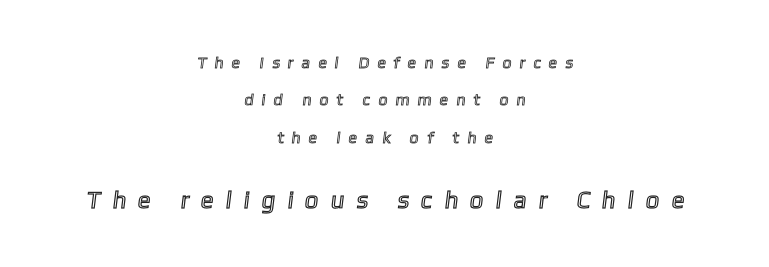
Visually the block forms a symmetrical silhouette, jagged on both flanks. How would I describe the line gaps? Wide and relaxed. A typesetter would call this heavily tracked-out type. The second block has been scaled up relative to the first. Each row of text sits above clean, open space.
